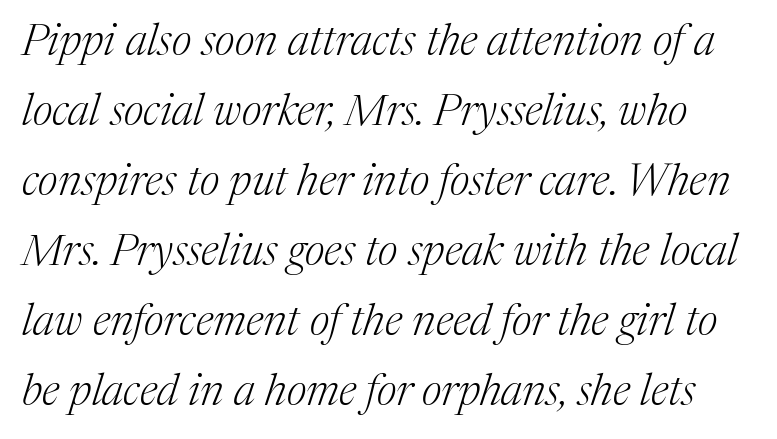
Q: Is the text bold? A: No.
Q: Is the text italic (slanted)? A: Yes, it leans right by about 17 degrees.
Q: Is the typeface a serif or a sans-serif typeface? A: Serif.
Q: Is the text underlined? A: No.
Q: Is the spacing between letters normal or unusually wide? A: Normal.
Q: Is the spacing between lines tight, normal or loose? A: Normal.
Q: Width (condensed, normal, or wide)? A: Normal.
Q: Stroke contrast? A: Medium.
Q: x-height? A: Medium.
Q: Monospaced? A: No.
